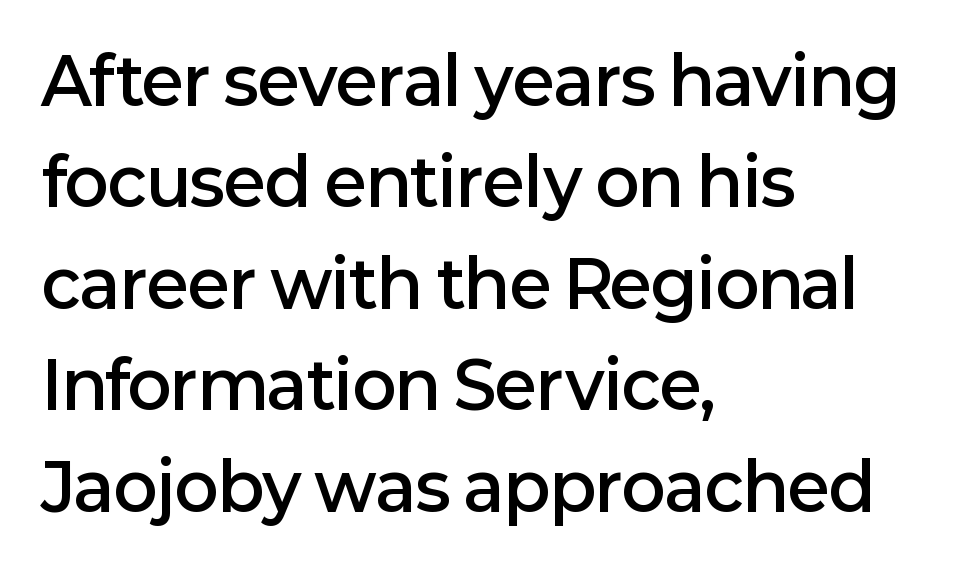
Q: Is the text bold? A: Semi-bold.
Q: Is the text italic (slanted)? A: No, it is upright.
Q: Is the typeface a serif or a sans-serif typeface? A: Sans-serif.
Q: Is the text underlined? A: No.
Q: How is the paragraph aligned? A: Left-aligned.
Q: Is the spacing between letters normal or unusually wide? A: Normal.
Q: Is the spacing between lines tight, normal or loose? A: Normal.
Q: Width (condensed, normal, or wide)? A: Normal.
Q: Stroke contrast? A: Low.
Q: x-height? A: Medium.
Q: Monospaced? A: No.
